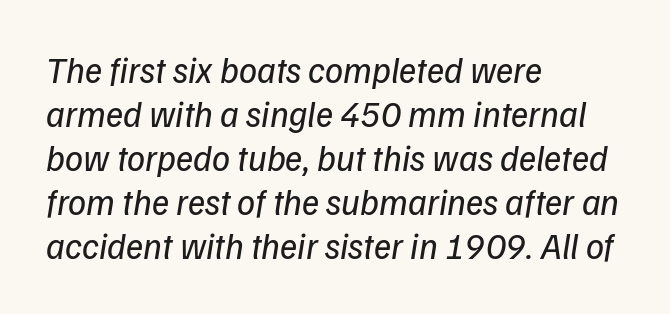
{"italic": "yes", "lean": "right", "slant_degrees": 9, "bold": "no", "weight": "regular", "width": "normal", "stroke_contrast": "low", "x_height": "medium", "monospaced": "no", "underline": "no", "align": "left", "line_spacing_ratio": 1.22, "letter_spacing": "normal", "letter_spacing_em": 0.0, "glyph_px": 36}
